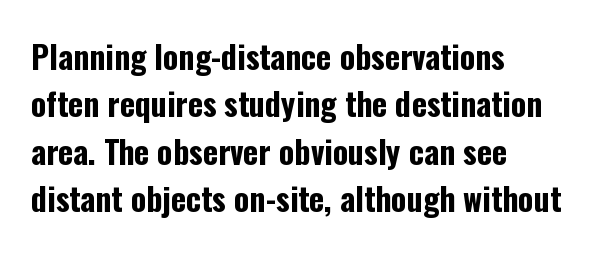
Q: Is the text bold? A: Yes.
Q: Is the text italic (slanted)? A: No, it is upright.
Q: Is the typeface a serif or a sans-serif typeface? A: Sans-serif.
Q: Is the text underlined? A: No.
Q: How is the paragraph aligned? A: Left-aligned.
Q: Is the spacing between letters normal or unusually wide? A: Normal.
Q: Is the spacing between lines tight, normal or loose? A: Normal.
Q: Width (condensed, normal, or wide)? A: Condensed.
Q: Stroke contrast? A: Low.
Q: x-height? A: Medium.
Q: Monospaced? A: No.
